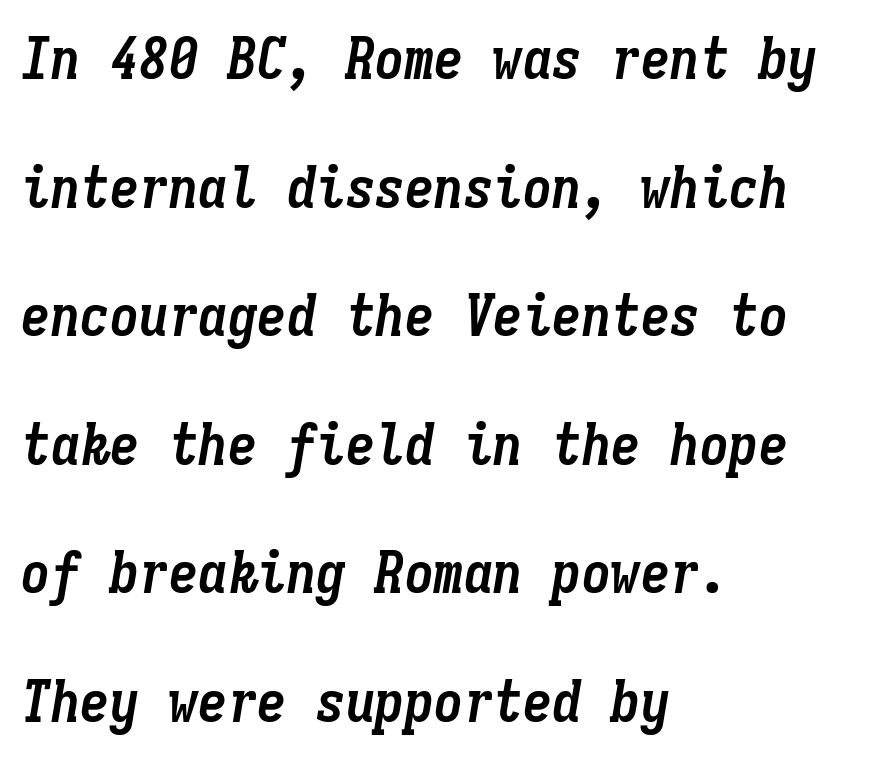
Stroke thickness is high; the sample reads as a true bold. Yep, that's italic — everything's leaning. Is there much room between lines? Yes — plenty of vertical air separates them. Short note: letters normally spaced. A classic flush-left, rag-right setting is used for this passage. Monospaced: the letters line up in strict vertical columns.
